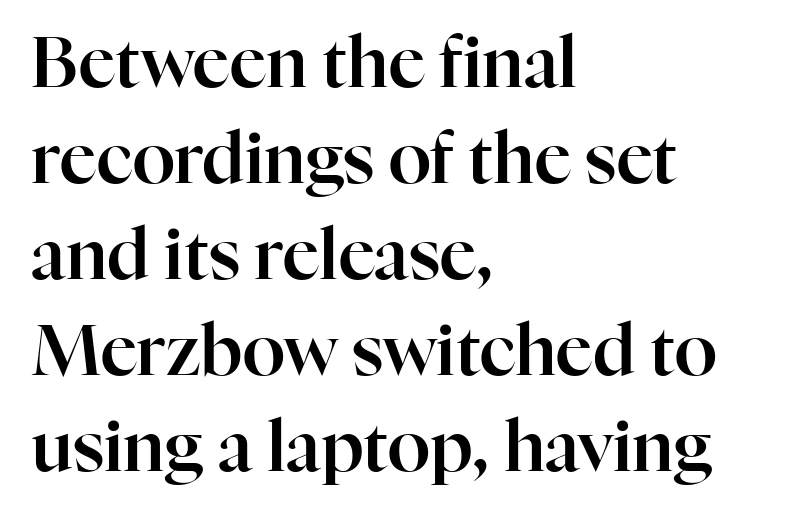
The letters stand straight up with perfectly vertical stems. Examine the stroke ends and you'll spot serifs. This rendering uses left alignment, leaving the right contour irregular. Short note: letters normally spaced. These lines are rendered in a variable-pitch font.
